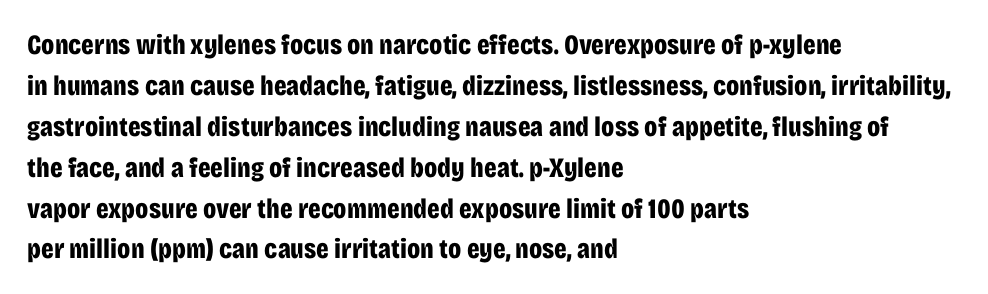
Q: Is the text bold? A: Yes.
Q: Is the text italic (slanted)? A: No, it is upright.
Q: Is the typeface a serif or a sans-serif typeface? A: Sans-serif.
Q: Is the text underlined? A: No.
Q: How is the paragraph aligned? A: Left-aligned.
Q: Is the spacing between letters normal or unusually wide? A: Normal.
Q: Is the spacing between lines tight, normal or loose? A: Normal.
Q: Width (condensed, normal, or wide)? A: Condensed.
Q: Stroke contrast? A: Low.
Q: x-height? A: Large.
Q: Monospaced? A: No.
